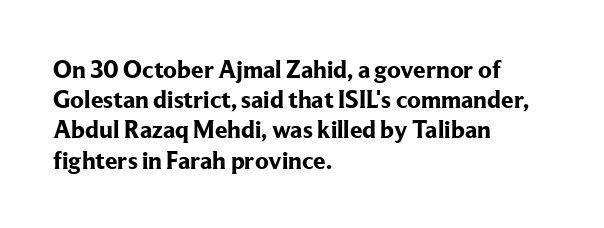
{"italic": "no", "bold": "yes", "underline": "no", "align": "left", "line_spacing_ratio": 1.21, "letter_spacing": "normal", "letter_spacing_em": 0.0, "glyph_px": 25}
